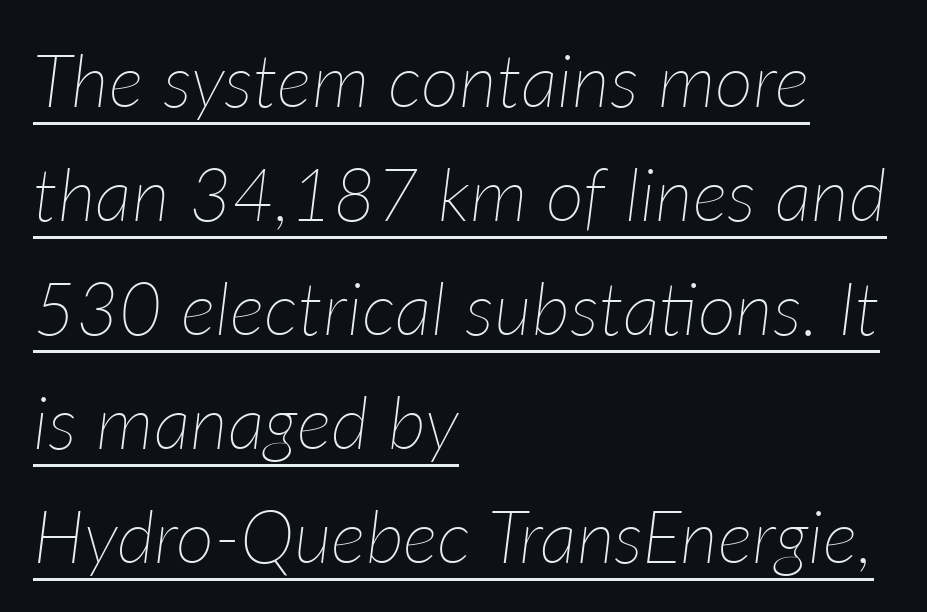
The image shows 74 px thin type, italic (leaning right); set left-aligned, normal line spacing (1.54x), normal letter spacing, underlined; low stroke contrast and a medium x-height.
